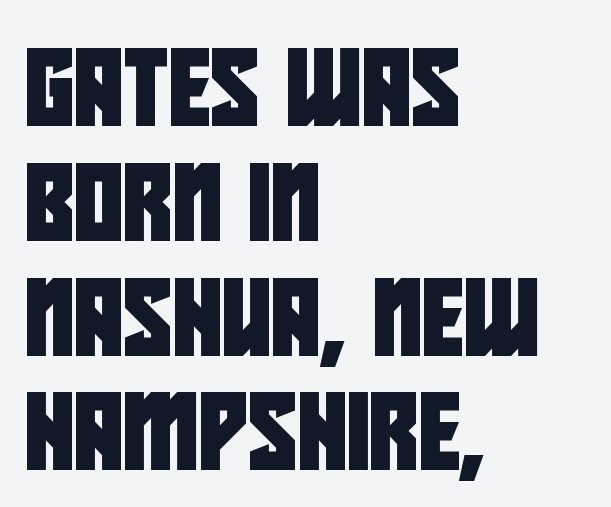
A typesetter would call this proportional, since set widths differ per character. The setting favours the left margin, as ordinary paragraphs usually do. Vertically, the passage feels balanced, rows spaced as you'd expect. Serif or sans? Sans — the stroke terminals are bare. Default kerning and tracking; the words read as compact shapes.
